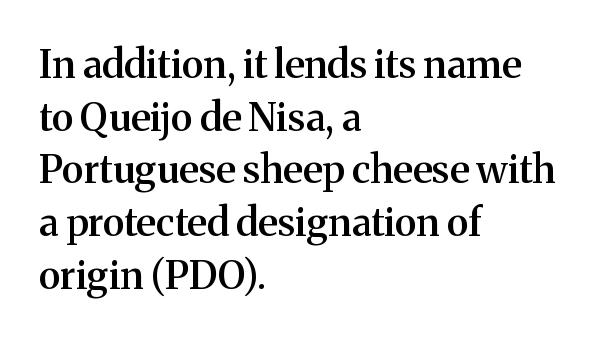
Q: Is the text bold? A: Semi-bold.
Q: Is the text italic (slanted)? A: No, it is upright.
Q: Is the typeface a serif or a sans-serif typeface? A: Serif.
Q: Is the text underlined? A: No.
Q: How is the paragraph aligned? A: Left-aligned.
Q: Is the spacing between letters normal or unusually wide? A: Normal.
Q: Is the spacing between lines tight, normal or loose? A: Normal.
Q: Width (condensed, normal, or wide)? A: Normal.
Q: Stroke contrast? A: Medium.
Q: x-height? A: Medium.
Q: Monospaced? A: No.
